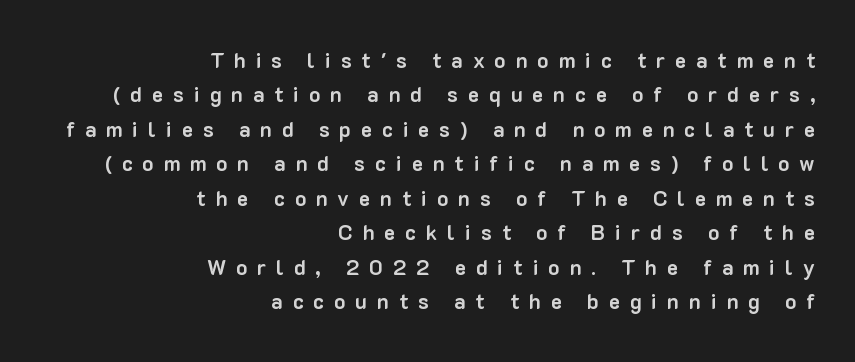
The passage is arranged like a letterhead date or caption credit — flush right. The glyphs are unaccompanied by any horizontal stroke below them. Regular leading. Is the letter spacing exaggerated? Yes — the characters are pushed far apart. The sample has been set heavy, in full bold. Characters remain perfectly vertical along every line.
